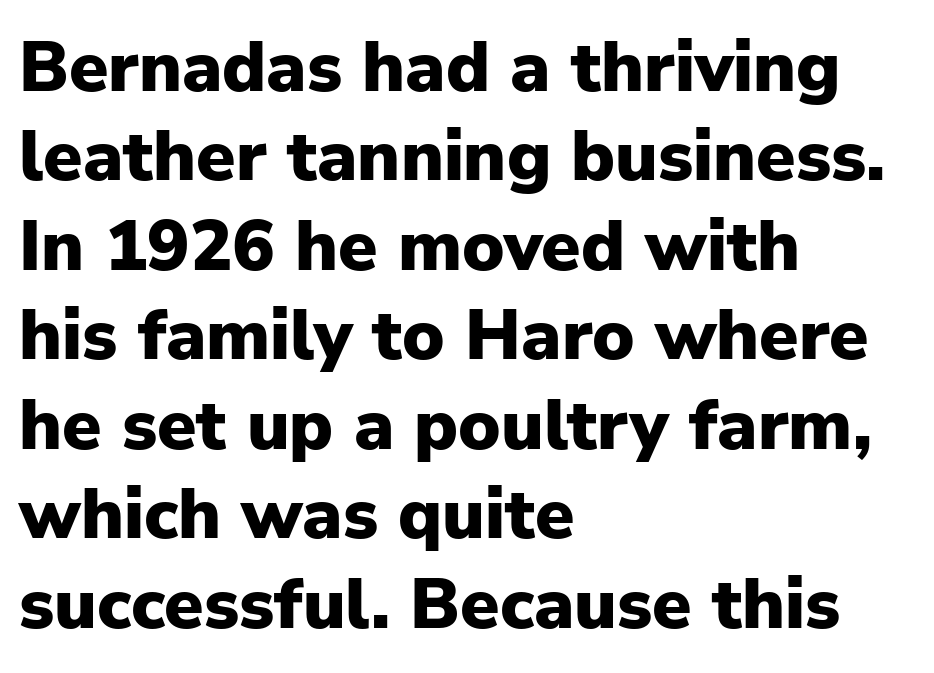
The image shows 71 px heavy sans-serif type, upright; set left-aligned, normal line spacing (1.26x), normal letter spacing, not underlined; low stroke contrast and a medium x-height.
